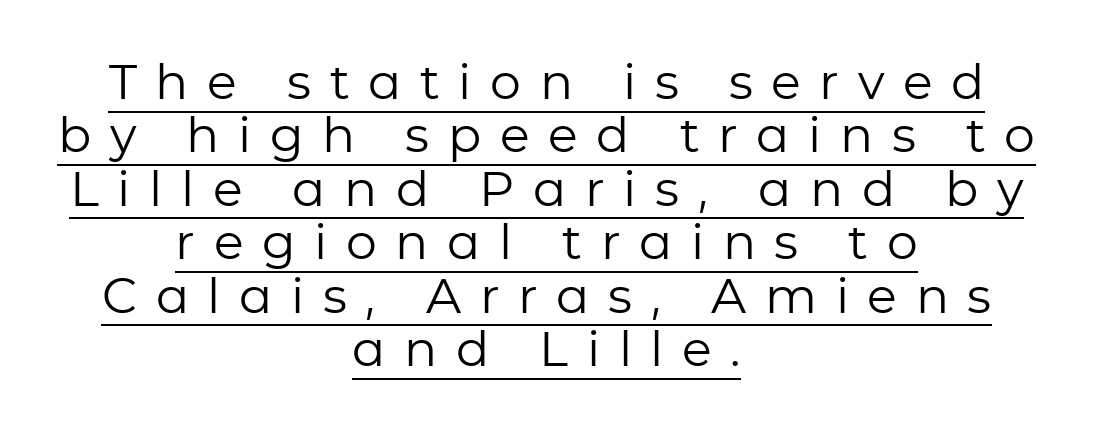
{"serif": "no", "italic": "no", "bold": "no", "weight": "regular", "width": "normal", "stroke_contrast": "low", "x_height": "medium", "monospaced": "no", "underline": "yes", "align": "center", "line_spacing": "tight", "line_spacing_ratio": 1.09, "letter_spacing": "wide", "letter_spacing_em": 0.38, "glyph_px": 49}
